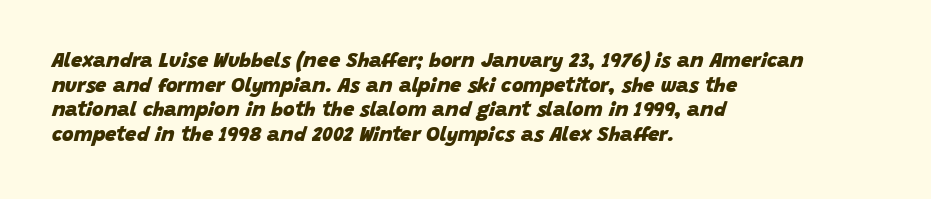
The rendering keeps characters at their native spacing. Each line starts at the same left margin while the right side varies. The font's italic variant was chosen for this text. Caption: bold face, heavy strokes. Check the space under the baseline: it is left empty.
